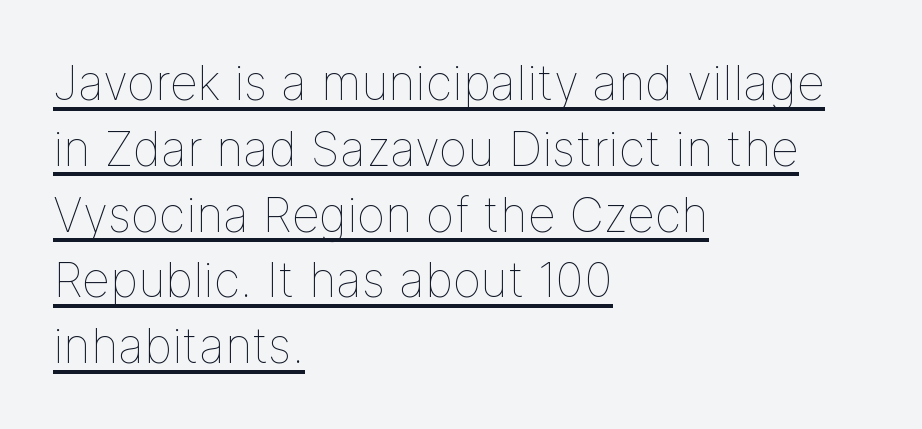
The block of text has a typical density, with ordinary space between rows. Does the lettering tilt? It doesn't — this is upright. These lines are rendered in a variable-pitch font. A baseline rule has been typeset under these characters.
